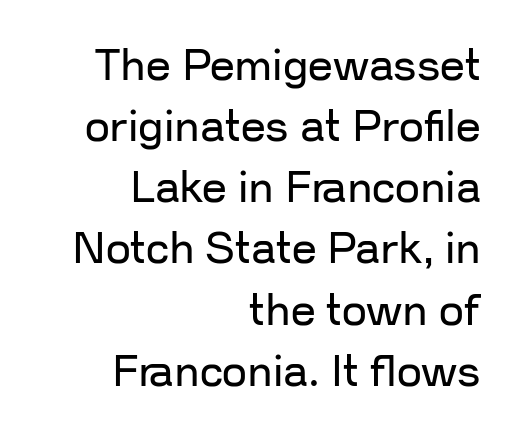
The image shows 44 px regular-weight sans-serif type, upright; set right-aligned, normal line spacing (1.39x), normal letter spacing, not underlined; low stroke contrast and a medium x-height.
